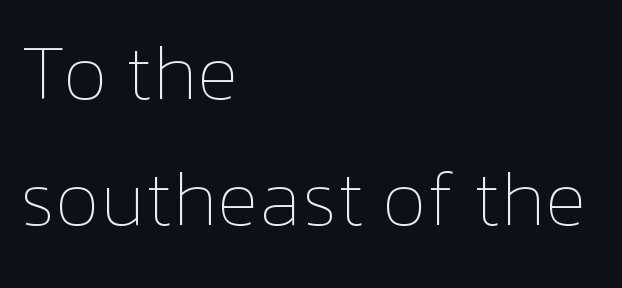
{"italic": "no", "bold": "no", "weight": "thin", "width": "normal", "stroke_contrast": "low", "x_height": "medium", "monospaced": "no", "underline": "no", "align": "left", "line_spacing": "normal", "line_spacing_ratio": 1.59, "letter_spacing": "normal", "letter_spacing_em": 0.0, "glyph_px": 79}
